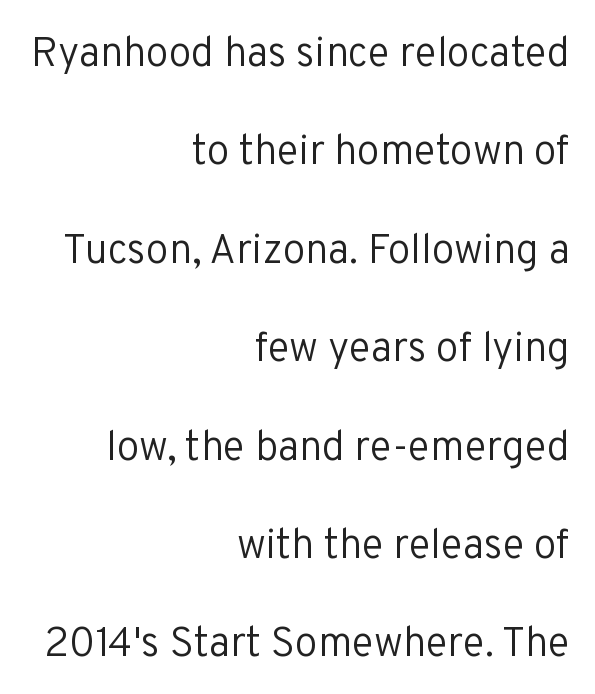
Q: Is the text bold? A: No.
Q: Is the text italic (slanted)? A: No, it is upright.
Q: Is the typeface a serif or a sans-serif typeface? A: Sans-serif.
Q: Is the text underlined? A: No.
Q: How is the paragraph aligned? A: Right-aligned.
Q: Is the spacing between letters normal or unusually wide? A: Normal.
Q: Is the spacing between lines tight, normal or loose? A: Loose.
Q: Width (condensed, normal, or wide)? A: Normal.
Q: Stroke contrast? A: Low.
Q: x-height? A: Medium.
Q: Monospaced? A: No.
